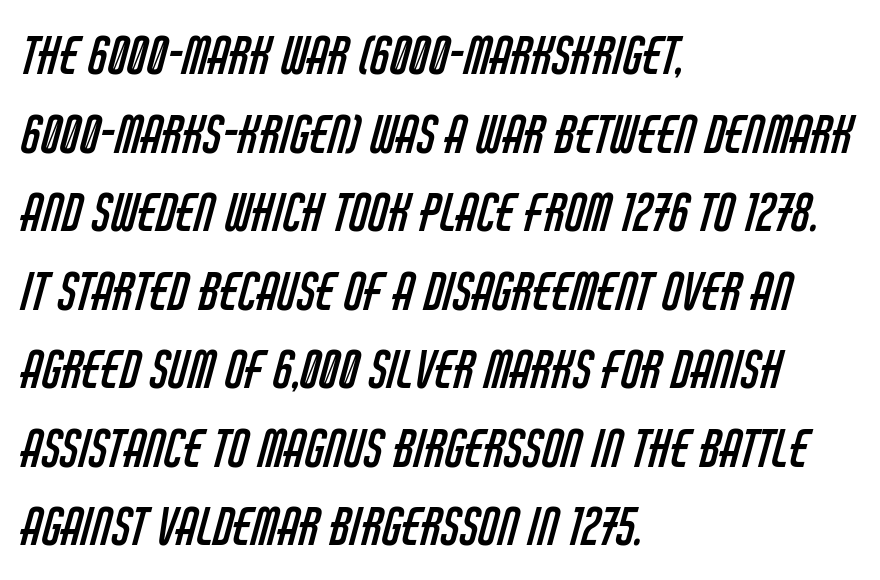
Unbolded letterforms with no extra heft. The setting favours the left margin, as ordinary paragraphs usually do. A bare baseline throughout the passage. Baseline-to-baseline distance is the conventional proportion of letter height. Compared with typical body copy, the letter spacing here is the same. Think of a printed novel: that variable character pitch is what you see here.
